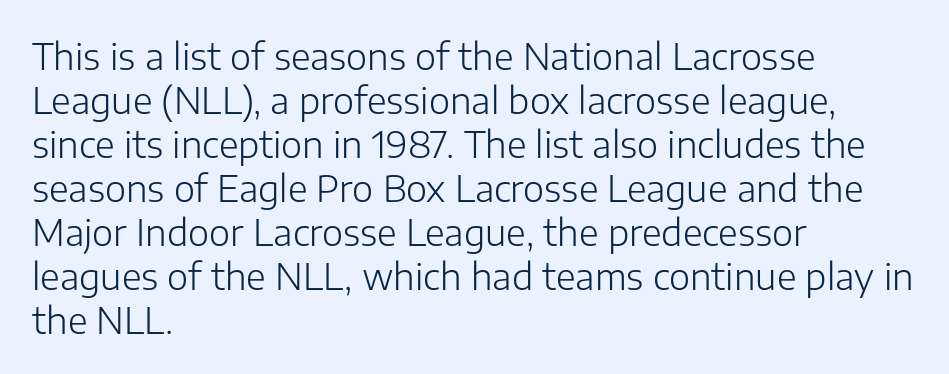
Q: Is the text bold? A: No.
Q: Is the text italic (slanted)? A: No, it is upright.
Q: Is the typeface a serif or a sans-serif typeface? A: Sans-serif.
Q: Is the text underlined? A: No.
Q: How is the paragraph aligned? A: Left-aligned.
Q: Is the spacing between letters normal or unusually wide? A: Normal.
Q: Width (condensed, normal, or wide)? A: Normal.
Q: Stroke contrast? A: Low.
Q: x-height? A: Medium.
Q: Monospaced? A: No.
